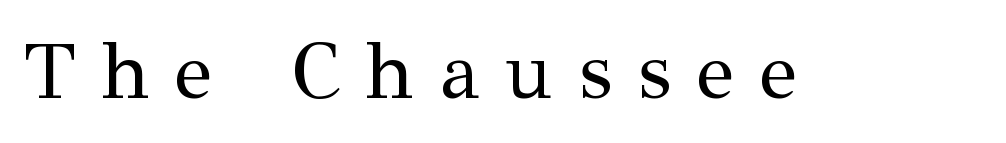
The image shows 79 px regular-weight serif type, upright; set unusually wide letter spacing (+0.33 em), not underlined; medium stroke contrast and a medium x-height.
